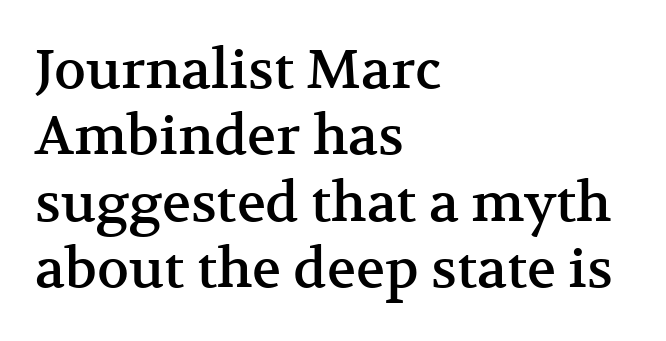
{"serif": "yes", "italic": "no", "width": "normal", "stroke_contrast": "medium", "x_height": "medium", "monospaced": "no", "underline": "no", "align": "left", "line_spacing_ratio": 1.23, "letter_spacing": "normal", "letter_spacing_em": 0.0, "glyph_px": 54}
